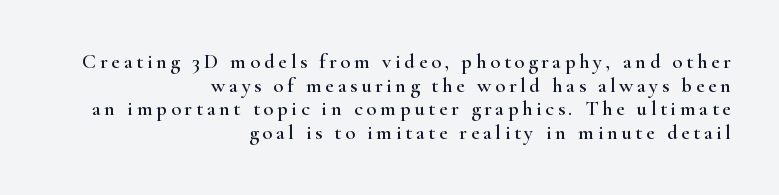
{"italic": "no", "underline": "no", "align": "right", "line_spacing": "tight", "line_spacing_ratio": 1.13, "glyph_px": 21}
